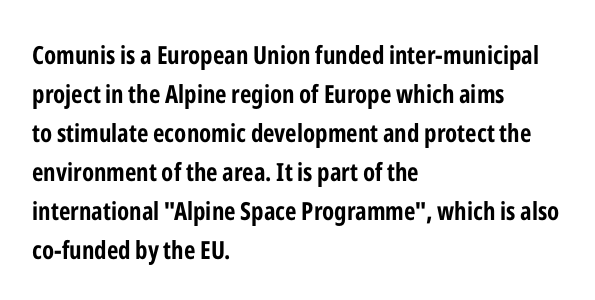
{"italic": "no", "bold": "yes", "underline": "no", "align": "left", "line_spacing": "normal", "line_spacing_ratio": 1.56, "letter_spacing": "normal", "letter_spacing_em": 0.0, "glyph_px": 25}
